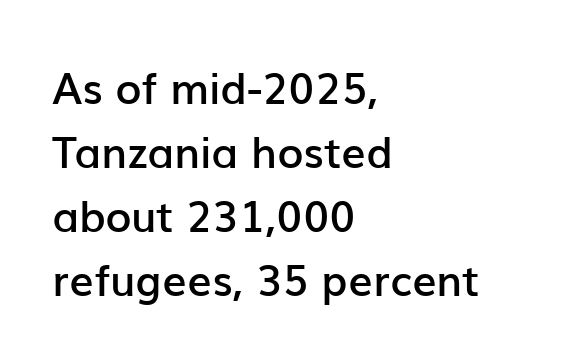
Q: Is the text bold? A: Semi-bold.
Q: Is the text italic (slanted)? A: No, it is upright.
Q: Is the typeface a serif or a sans-serif typeface? A: Sans-serif.
Q: Is the text underlined? A: No.
Q: How is the paragraph aligned? A: Left-aligned.
Q: Is the spacing between letters normal or unusually wide? A: Normal.
Q: Is the spacing between lines tight, normal or loose? A: Normal.
Q: Width (condensed, normal, or wide)? A: Normal.
Q: Stroke contrast? A: Low.
Q: x-height? A: Medium.
Q: Monospaced? A: No.
